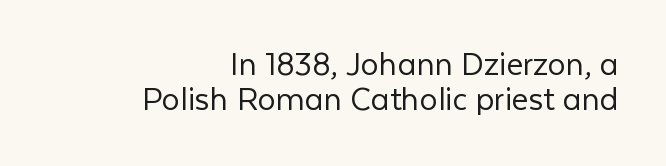
{"serif": "no", "italic": "no", "bold": "no", "weight": "light", "width": "normal", "stroke_contrast": "low", "x_height": "medium", "monospaced": "no", "underline": "no", "align": "right", "line_spacing": "tight", "line_spacing_ratio": 0.97, "letter_spacing": "normal", "letter_spacing_em": 0.0, "glyph_px": 36}
